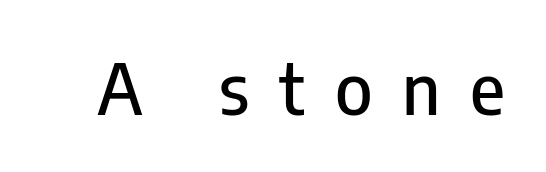
{"serif": "no", "italic": "no", "width": "condensed", "stroke_contrast": "low", "x_height": "medium", "monospaced": "no", "underline": "no", "letter_spacing": "wide", "letter_spacing_em": 0.42, "glyph_px": 71}
